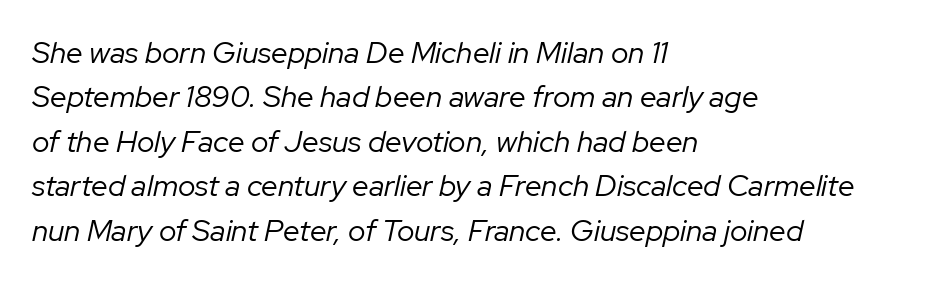
{"italic": "yes", "lean": "right", "slant_degrees": 12, "bold": "no", "weight": "regular", "width": "normal", "stroke_contrast": "low", "x_height": "medium", "monospaced": "no", "underline": "no", "align": "left", "line_spacing": "normal", "line_spacing_ratio": 1.48, "letter_spacing": "normal", "letter_spacing_em": 0.0, "glyph_px": 30}
